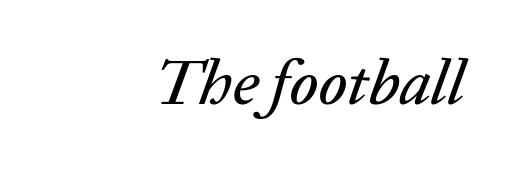
Q: Is the text italic (slanted)? A: Yes, it leans right by about 20 degrees.
Q: Is the text underlined? A: No.
Q: Is the spacing between letters normal or unusually wide? A: Normal.
Q: Width (condensed, normal, or wide)? A: Normal.
Q: Stroke contrast? A: Low.
Q: x-height? A: Medium.
Q: Monospaced? A: No.
